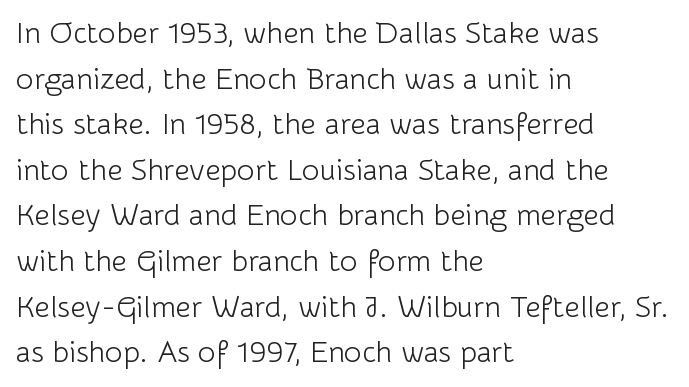
The image shows 30 px light sans-serif type, upright; set left-aligned, normal line spacing (1.52x), normal letter spacing, not underlined; low stroke contrast and a medium x-height.
